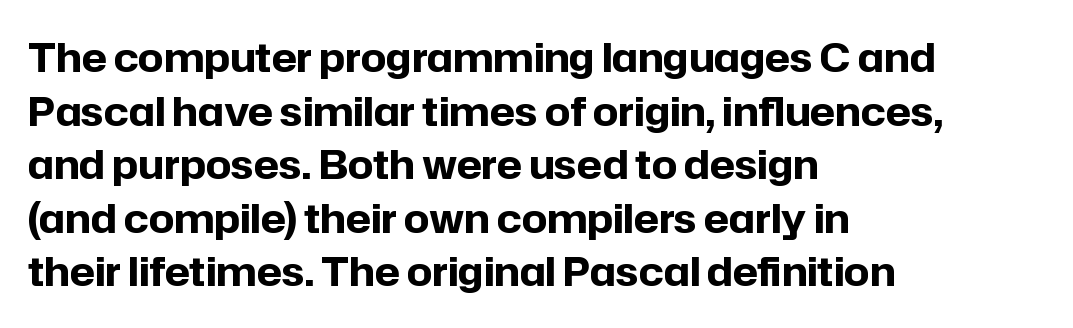
The image shows 40 px bold sans-serif type, upright; set left-aligned, normal line spacing (1.34x), normal letter spacing, not underlined; low stroke contrast and a medium x-height.
